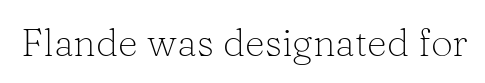
These lines are rendered in a variable-pitch font. Spacing between characters is what you'd get straight out of the box. Caption: face not bold, strokes unweighted. Font category for this specimen: serif. Anything drawn beneath the words? Only blank space. Unlike italic type, these characters show no tilt at all.
